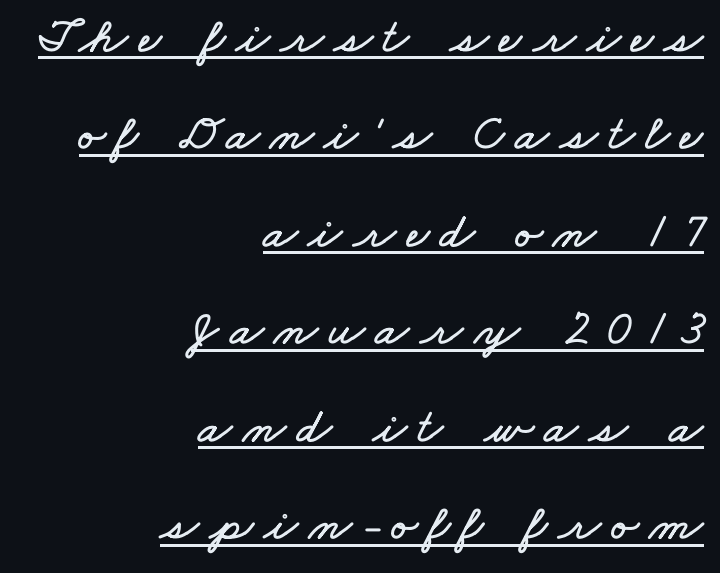
Q: Is the text underlined? A: Yes.
Q: How is the paragraph aligned? A: Right-aligned.
Q: Is the spacing between letters normal or unusually wide? A: Unusually wide.
Q: Is the spacing between lines tight, normal or loose? A: Loose.
Q: Width (condensed, normal, or wide)? A: Wide.
Q: Stroke contrast? A: Low.
Q: x-height? A: Small.
Q: Monospaced? A: No.
